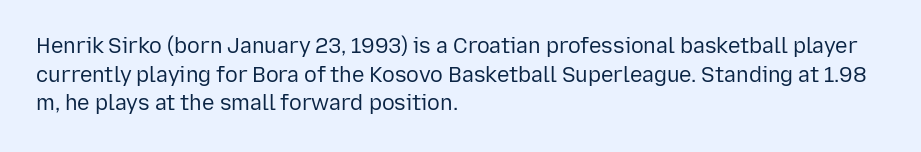
{"italic": "no", "bold": "no", "underline": "no", "align": "left", "line_spacing": "normal", "line_spacing_ratio": 1.36, "letter_spacing": "normal", "letter_spacing_em": 0.0, "glyph_px": 21}
